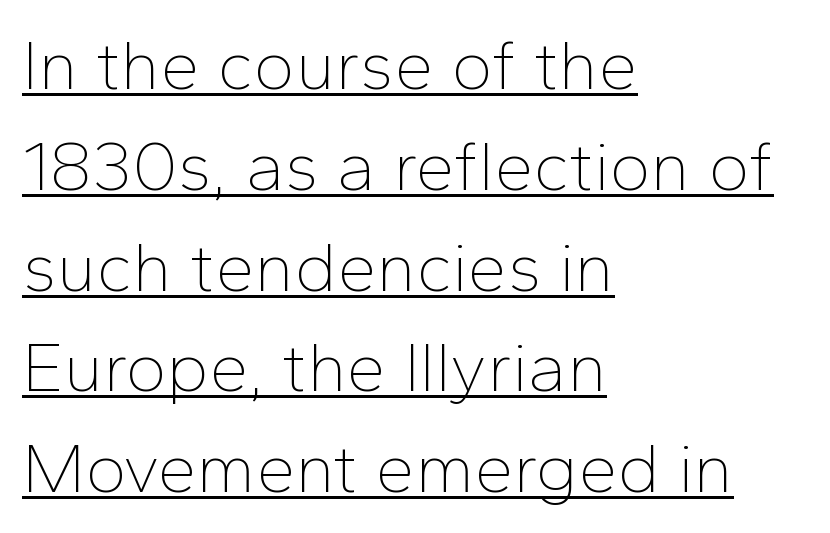
Q: Is the text bold? A: No.
Q: Is the text italic (slanted)? A: No, it is upright.
Q: Is the typeface a serif or a sans-serif typeface? A: Sans-serif.
Q: Is the text underlined? A: Yes.
Q: How is the paragraph aligned? A: Left-aligned.
Q: Is the spacing between letters normal or unusually wide? A: Normal.
Q: Is the spacing between lines tight, normal or loose? A: Normal.
Q: Width (condensed, normal, or wide)? A: Normal.
Q: Stroke contrast? A: Low.
Q: x-height? A: Medium.
Q: Monospaced? A: No.
